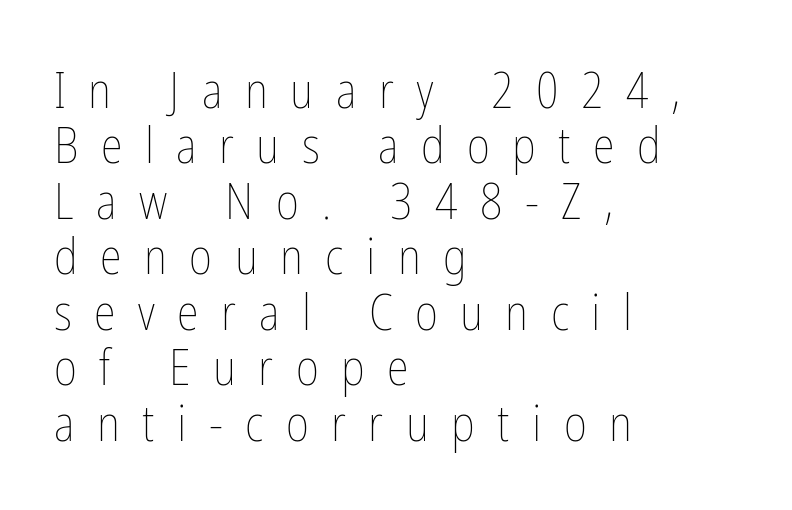
Q: Is the text bold? A: No.
Q: Is the text italic (slanted)? A: No, it is upright.
Q: Is the text underlined? A: No.
Q: How is the paragraph aligned? A: Left-aligned.
Q: Is the spacing between letters normal or unusually wide? A: Unusually wide.
Q: Is the spacing between lines tight, normal or loose? A: Tight.
Q: Width (condensed, normal, or wide)? A: Condensed.
Q: Stroke contrast? A: Low.
Q: x-height? A: Medium.
Q: Monospaced? A: No.
